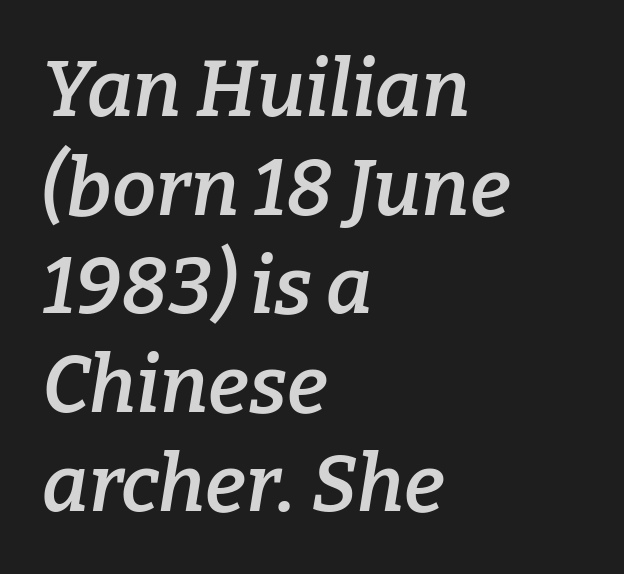
The image shows 79 px semibold serif type, italic (leaning right); set left-aligned, normal line spacing (1.25x), normal letter spacing, not underlined; low stroke contrast and a medium x-height.
